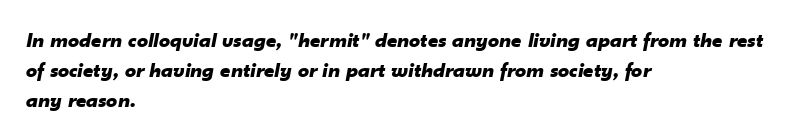
The image shows 22 px bold type, italic (leaning right); set left-aligned, normal line spacing (1.36x), normal letter spacing, not underlined.
